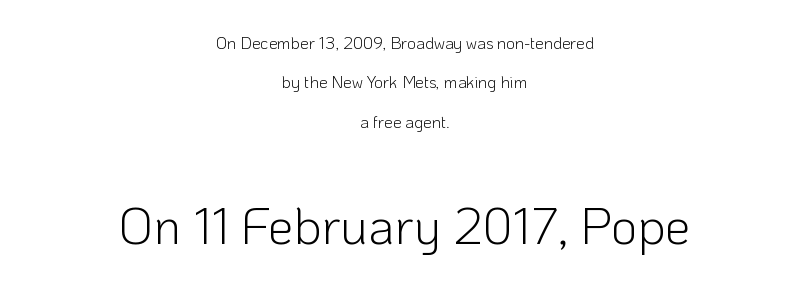
Q: Is the text bold? A: No.
Q: Is the text italic (slanted)? A: No, it is upright.
Q: Is the typeface a serif or a sans-serif typeface? A: Sans-serif.
Q: Is the text underlined? A: No.
Q: How is the paragraph aligned? A: Centered.
Q: Is the spacing between letters normal or unusually wide? A: Normal.
Q: Is the spacing between lines tight, normal or loose? A: Loose.
Q: Which block of text is set in a larger size, the first (top) or the second (bottom)? A: The second (bottom) one.
Q: Width (condensed, normal, or wide)? A: Normal.
Q: Stroke contrast? A: Low.
Q: x-height? A: Medium.
Q: Monospaced? A: No.
